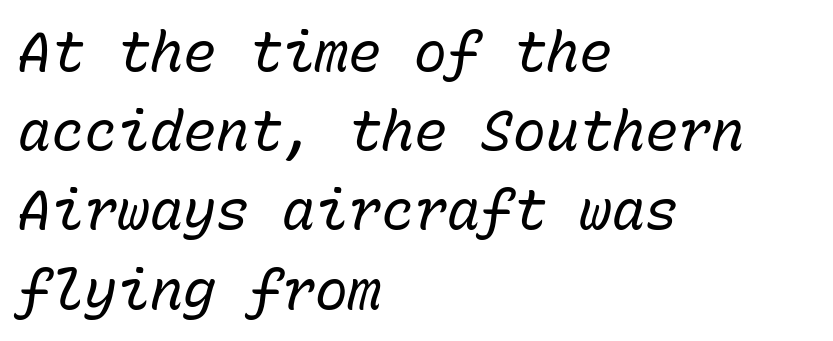
{"italic": "yes", "lean": "right", "slant_degrees": 15, "bold": "no", "weight": "regular", "width": "normal", "stroke_contrast": "low", "x_height": "medium", "monospaced": "yes", "underline": "no", "align": "left", "line_spacing": "normal", "line_spacing_ratio": 1.44, "letter_spacing": "normal", "letter_spacing_em": 0.0, "glyph_px": 55}
